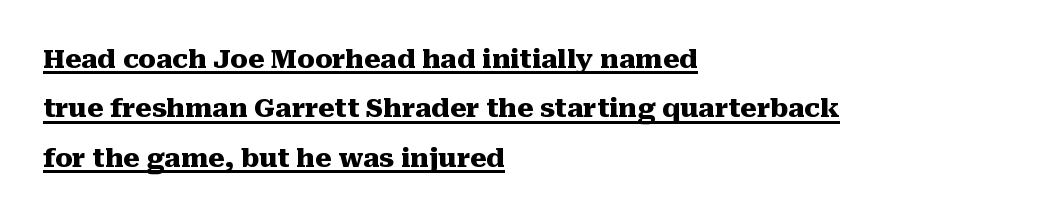
Q: Is the text bold? A: Yes.
Q: Is the text italic (slanted)? A: No, it is upright.
Q: Is the text underlined? A: Yes.
Q: How is the paragraph aligned? A: Left-aligned.
Q: Is the spacing between letters normal or unusually wide? A: Normal.
Q: Is the spacing between lines tight, normal or loose? A: Loose.
